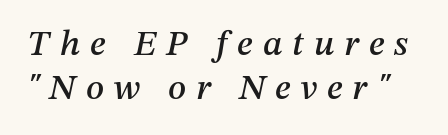
Think of a printed novel: that variable character pitch is what you see here. Only glyphs here, with clear space below each row. Glyph-to-glyph distance is far greater than everyday printed text. When letters slant like this, we call the style italic.
